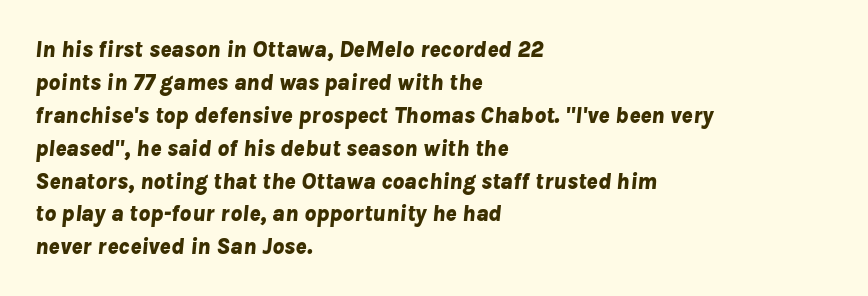
{"italic": "yes", "lean": "right", "slant_degrees": 8, "bold": "yes", "underline": "no", "align": "left", "line_spacing": "normal", "line_spacing_ratio": 1.43, "letter_spacing": "normal", "letter_spacing_em": 0.0, "glyph_px": 23}
